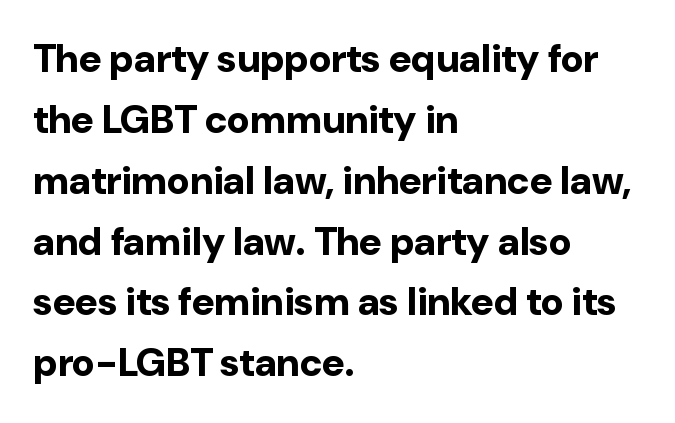
{"serif": "no", "italic": "no", "bold": "yes", "weight": "bold", "width": "normal", "stroke_contrast": "low", "x_height": "medium", "monospaced": "no", "underline": "no", "align": "left", "line_spacing": "normal", "line_spacing_ratio": 1.56, "letter_spacing": "normal", "letter_spacing_em": 0.0, "glyph_px": 39}
